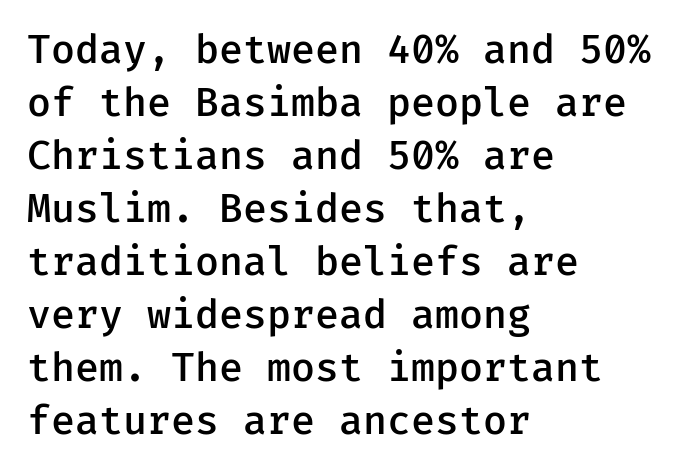
A fair bit of extra ink — the face is semibold, not bold. Anything drawn beneath the words? Only blank space. What stands out about the letter spacing? Nothing — it is the standard amount. It's the straight-up-and-down kind of type. The letters carry no serifs — their stems end cleanly without finishing strokes. Where is the straight margin? On the left.
